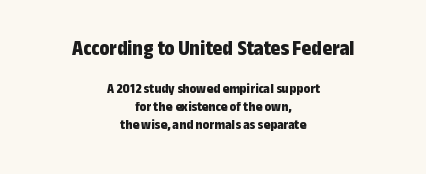
The image shows 21 px bold type, upright; set centered, normal line spacing (1.32x), normal letter spacing, not underlined; the first (top) block is 1.5x larger.
